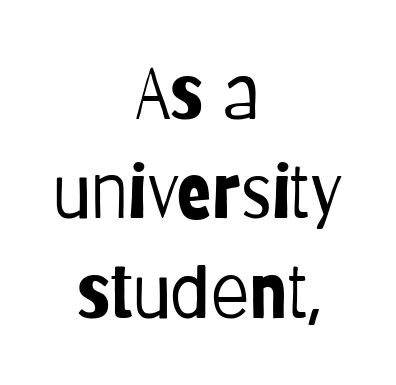
{"serif": "no", "italic": "no", "bold": "no", "weight": "light", "width": "condensed", "stroke_contrast": "low", "x_height": "large", "monospaced": "no", "underline": "no", "align": "center", "line_spacing": "normal", "line_spacing_ratio": 1.4, "letter_spacing": "normal", "letter_spacing_em": 0.0, "glyph_px": 71}
